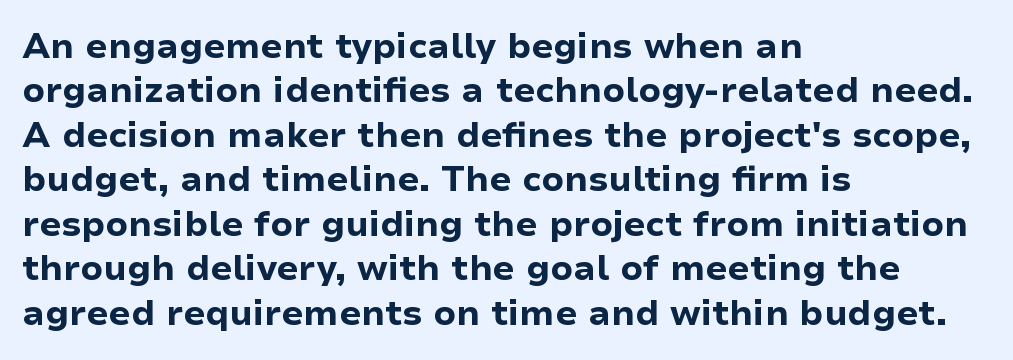
The image shows 35 px bold sans-serif type, upright; set left-aligned, normal line spacing (1.27x), normal letter spacing, not underlined; low stroke contrast and a medium x-height.
